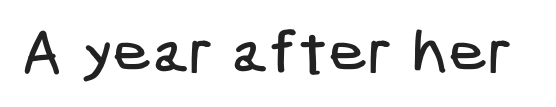
{"serif": "no", "width": "condensed", "stroke_contrast": "low", "x_height": "medium", "underline": "no", "letter_spacing": "normal", "letter_spacing_em": 0.0, "glyph_px": 62}
